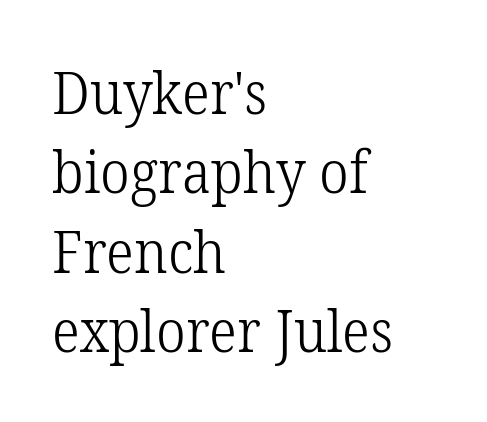
Q: Is the text bold? A: No.
Q: Is the text italic (slanted)? A: No, it is upright.
Q: Is the typeface a serif or a sans-serif typeface? A: Serif.
Q: Is the text underlined? A: No.
Q: How is the paragraph aligned? A: Left-aligned.
Q: Is the spacing between letters normal or unusually wide? A: Normal.
Q: Is the spacing between lines tight, normal or loose? A: Normal.
Q: Width (condensed, normal, or wide)? A: Normal.
Q: Stroke contrast? A: Low.
Q: x-height? A: Medium.
Q: Monospaced? A: No.
